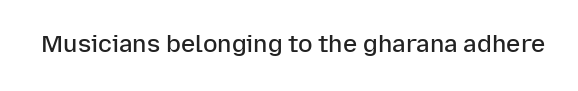
Quick note: underline off. Rendered with straight, roman letterforms. Each word holds together tightly as a unit, with standard inter-letter gaps. Slightly chunky letters — semibold, I'd say, not full bold.
